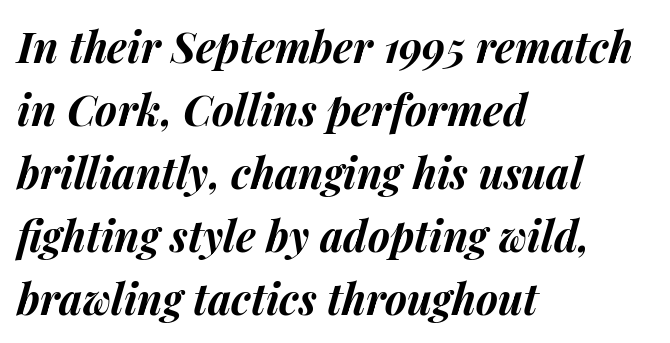
Q: Is the text bold? A: Yes.
Q: Is the text italic (slanted)? A: Yes, it leans right by about 14 degrees.
Q: Is the text underlined? A: No.
Q: How is the paragraph aligned? A: Left-aligned.
Q: Is the spacing between letters normal or unusually wide? A: Normal.
Q: Is the spacing between lines tight, normal or loose? A: Normal.
Q: Width (condensed, normal, or wide)? A: Normal.
Q: Stroke contrast? A: Medium.
Q: x-height? A: Medium.
Q: Monospaced? A: No.
